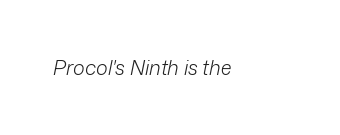
{"italic": "yes", "lean": "right", "slant_degrees": 12, "bold": "no", "underline": "no", "letter_spacing": "normal", "letter_spacing_em": 0.0, "glyph_px": 20}
